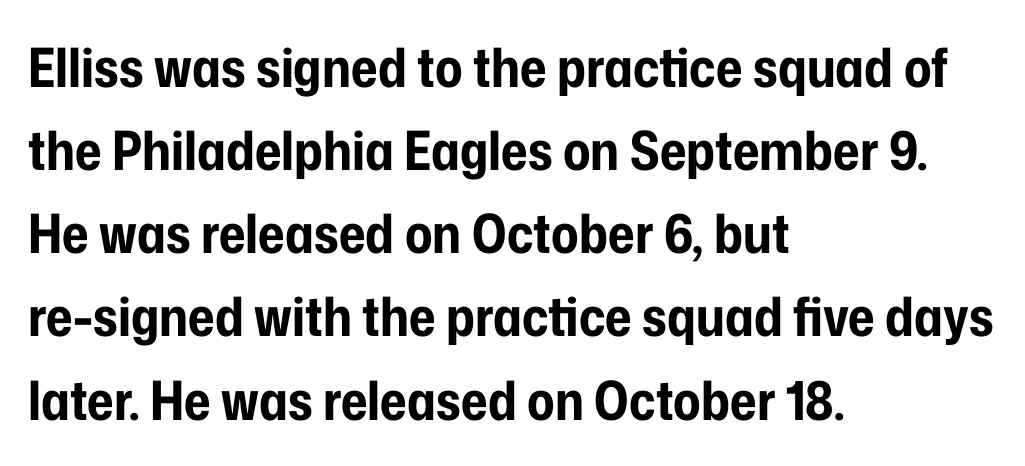
The face used here is proportionally spaced, like ordinary book or web type. The paragraph has a hard left edge and a soft right edge. These lines were composed using upright roman letters. Typographic density is high because the face is bold. The letterforms sit shoulder to shoulder at normal distance.
